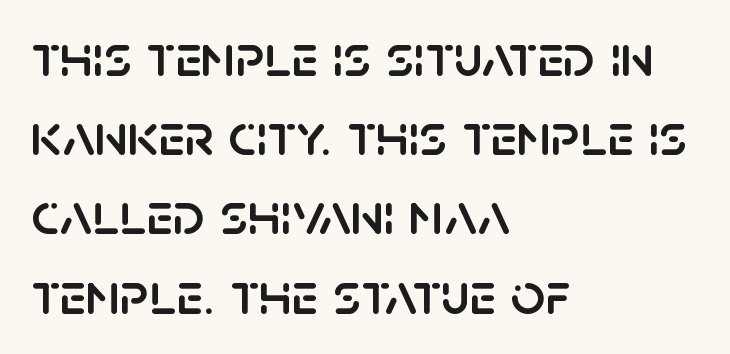
Q: Is the text italic (slanted)? A: No, it is upright.
Q: Is the typeface a serif or a sans-serif typeface? A: Sans-serif.
Q: Is the text underlined? A: No.
Q: How is the paragraph aligned? A: Left-aligned.
Q: Is the spacing between letters normal or unusually wide? A: Normal.
Q: Is the spacing between lines tight, normal or loose? A: Normal.
Q: Width (condensed, normal, or wide)? A: Normal.
Q: Stroke contrast? A: Low.
Q: x-height? A: Large.
Q: Monospaced? A: No.
